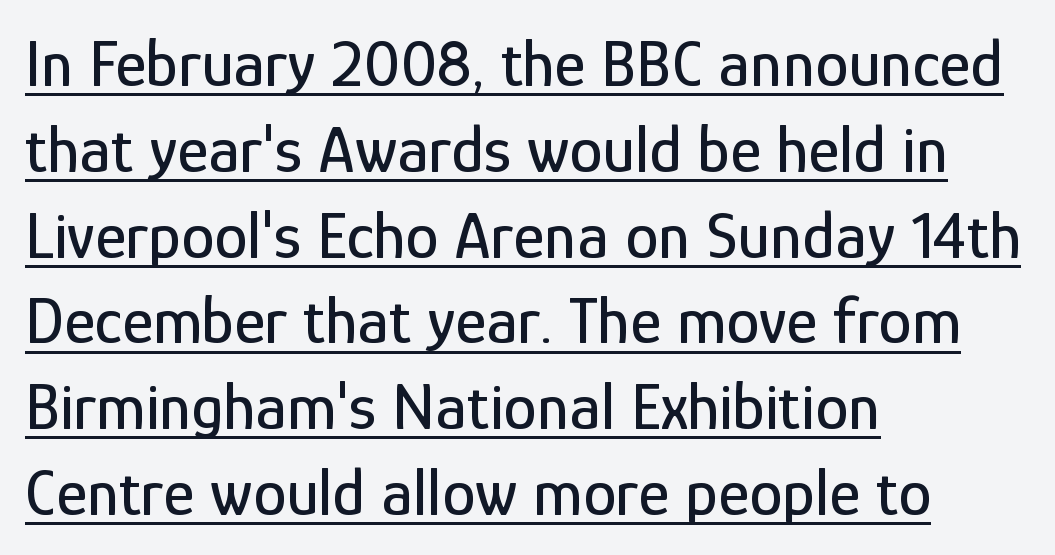
{"serif": "no", "italic": "no", "width": "condensed", "stroke_contrast": "low", "x_height": "medium", "monospaced": "no", "underline": "yes", "align": "left", "line_spacing": "normal", "line_spacing_ratio": 1.28, "letter_spacing": "normal", "letter_spacing_em": 0.0, "glyph_px": 67}
